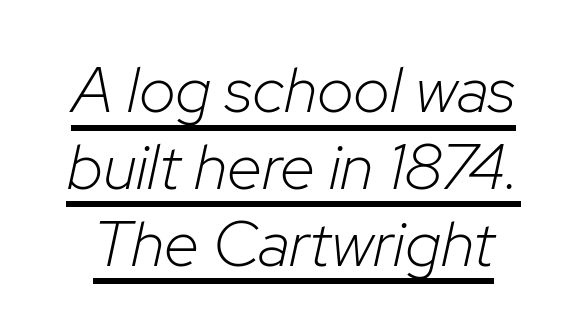
{"italic": "yes", "lean": "right", "slant_degrees": 12, "bold": "no", "weight": "light", "width": "normal", "stroke_contrast": "low", "x_height": "medium", "monospaced": "no", "underline": "yes", "line_spacing_ratio": 1.2, "letter_spacing": "normal", "letter_spacing_em": 0.0, "glyph_px": 64}
